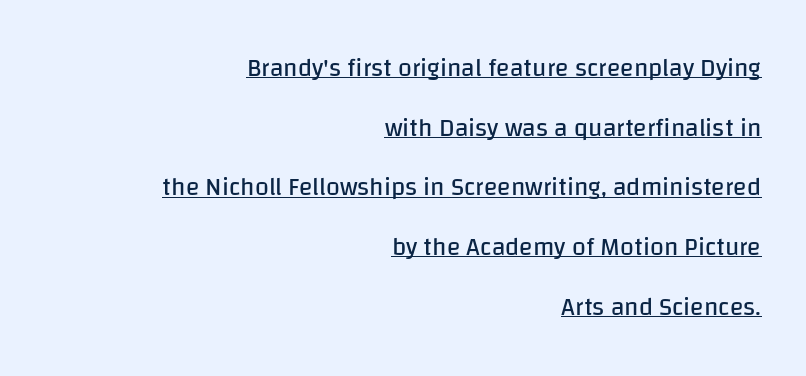
Ink coverage per letter is moderate at most. Italic? Not at all — the glyphs are vertical. Words appear dense and cohesive because spacing is normal. The passage is arranged like a letterhead date or caption credit — flush right. Does a line run under the words? Yes, clearly.
